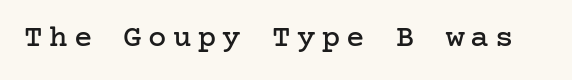
{"serif": "yes", "italic": "no", "width": "normal", "stroke_contrast": "low", "x_height": "medium", "underline": "no", "letter_spacing": "wide", "letter_spacing_em": 0.2, "glyph_px": 31}
